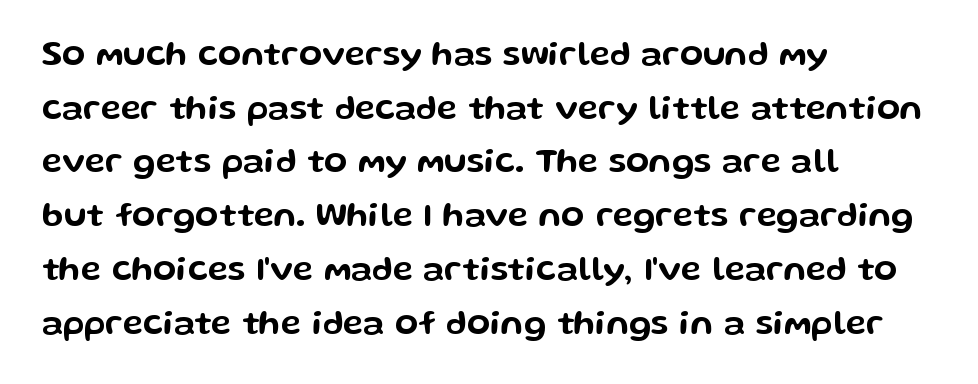
Whoever set this chose a conventional vertical rhythm. You could not count columns in this text — the font is proportionally spaced. The face used here is rendered with its standard letterfit. This is sans-serif lettering, the kind often seen on screens and signage. The rendering anchors every line to the left-hand side. Characters remain perfectly vertical along every line.
